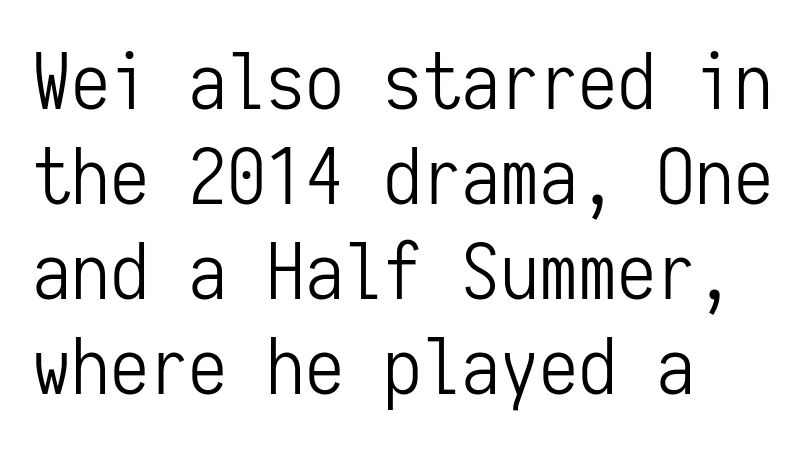
This sample is left-justified, so line endings fall wherever the words run out. The face used here is rendered with its standard letterfit. Counters stay open thanks to moderate or lighter strokes. Stroke terminals: plain, sans-serif.
